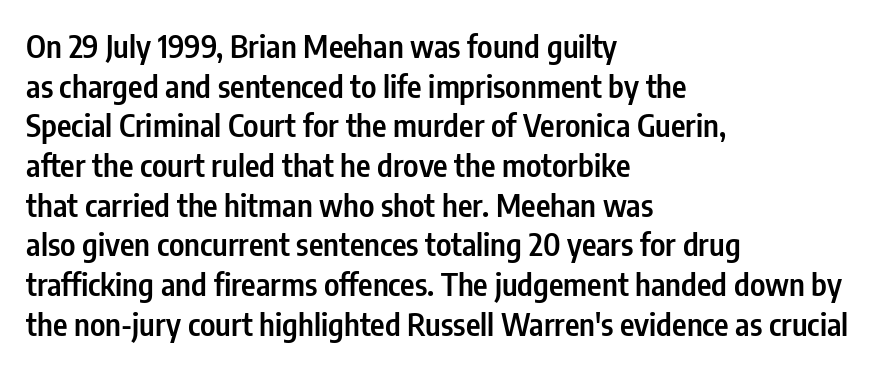
Q: Is the text bold? A: Semi-bold.
Q: Is the text italic (slanted)? A: No, it is upright.
Q: Is the typeface a serif or a sans-serif typeface? A: Sans-serif.
Q: Is the text underlined? A: No.
Q: How is the paragraph aligned? A: Left-aligned.
Q: Is the spacing between letters normal or unusually wide? A: Normal.
Q: Is the spacing between lines tight, normal or loose? A: Normal.
Q: Width (condensed, normal, or wide)? A: Condensed.
Q: Stroke contrast? A: Low.
Q: x-height? A: Medium.
Q: Monospaced? A: No.
